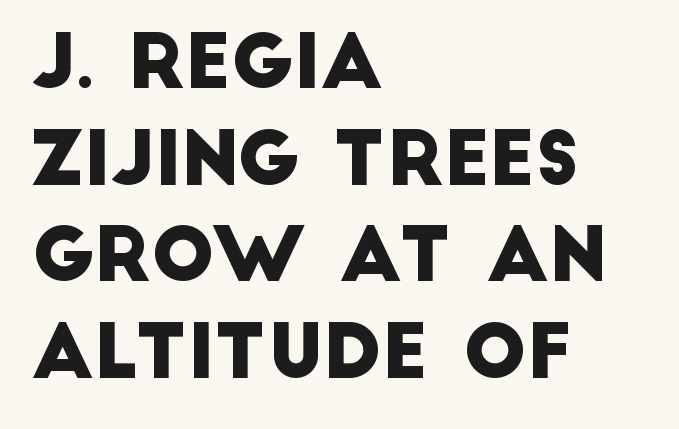
{"serif": "no", "width": "normal", "stroke_contrast": "low", "x_height": "large", "monospaced": "no", "underline": "no", "align": "left", "line_spacing": "normal", "line_spacing_ratio": 1.29, "letter_spacing": "normal", "letter_spacing_em": 0.0, "glyph_px": 75}
